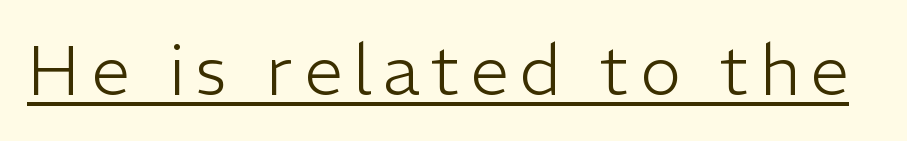
Each line of the rendering has a horizontal stroke beneath the glyphs. Vertical strokes here are truly vertical. Think of a printed novel: that variable character pitch is what you see here. Does the type have serifs? No, each stem ends abruptly. The font sits on the lighter half of the weight spectrum, regular included.
